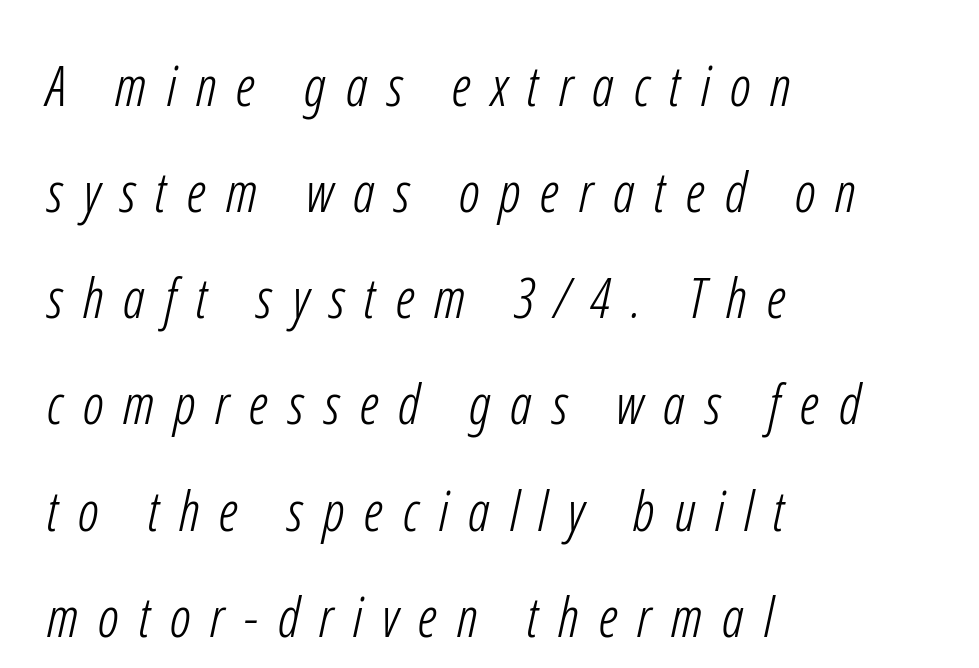
The image shows 55 px light, condensed sans-serif type; set left-aligned, loose line spacing (1.93x), unusually wide letter spacing (+0.36 em), not underlined; low stroke contrast and a medium x-height.
